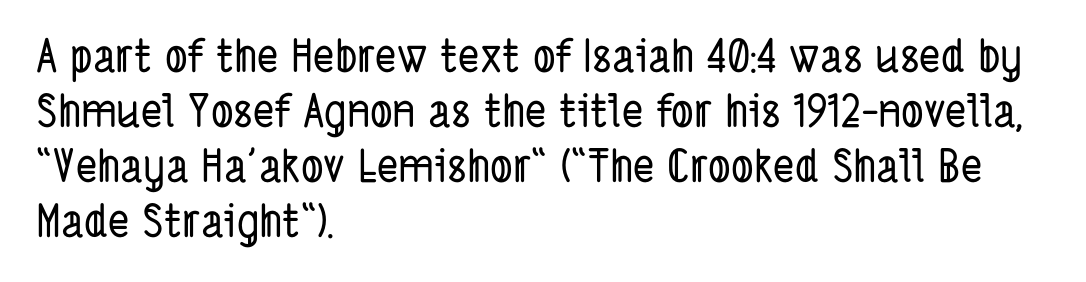
{"serif": "no", "width": "condensed", "stroke_contrast": "low", "x_height": "medium", "monospaced": "no", "underline": "no", "align": "left", "line_spacing_ratio": 1.22, "letter_spacing": "normal", "letter_spacing_em": 0.0, "glyph_px": 45}
